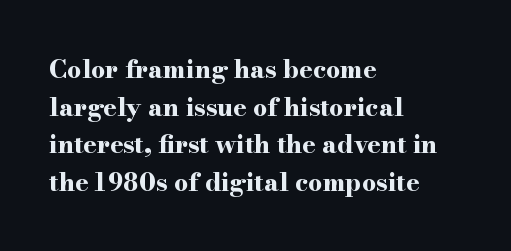
The image shows 25 px bold type, upright; set left-aligned, normal line spacing (1.51x), normal letter spacing, not underlined.
